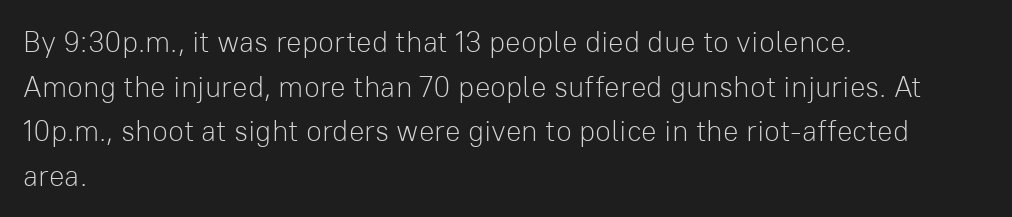
The image shows 29 px light sans-serif type, upright; set left-aligned, normal line spacing (1.54x), normal letter spacing, not underlined; low stroke contrast and a medium x-height.
